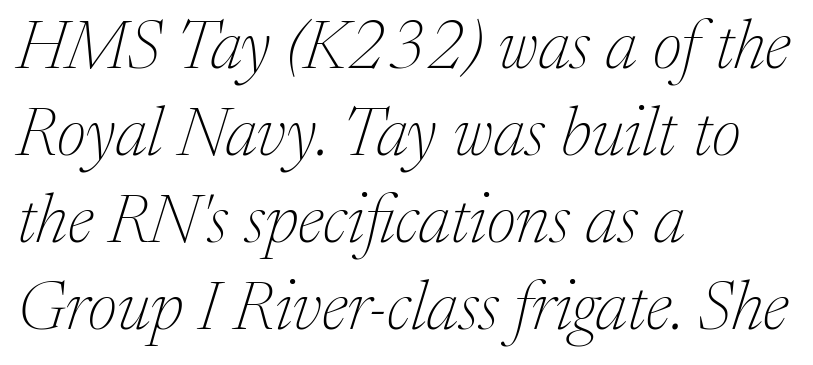
Q: Is the text bold? A: No.
Q: Is the text italic (slanted)? A: Yes, it leans right by about 17 degrees.
Q: Is the typeface a serif or a sans-serif typeface? A: Serif.
Q: Is the text underlined? A: No.
Q: How is the paragraph aligned? A: Left-aligned.
Q: Is the spacing between letters normal or unusually wide? A: Normal.
Q: Is the spacing between lines tight, normal or loose? A: Normal.
Q: Width (condensed, normal, or wide)? A: Normal.
Q: Stroke contrast? A: Medium.
Q: x-height? A: Medium.
Q: Monospaced? A: No.
